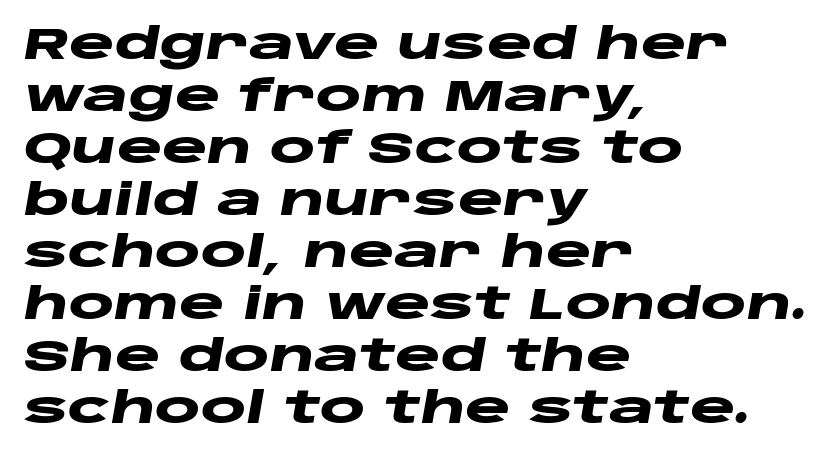
{"italic": "yes", "lean": "right", "slant_degrees": 10, "bold": "yes", "weight": "heavy", "width": "wide", "stroke_contrast": "low", "x_height": "large", "monospaced": "no", "underline": "no", "align": "left", "line_spacing_ratio": 1.21, "letter_spacing": "normal", "letter_spacing_em": 0.0, "glyph_px": 43}
